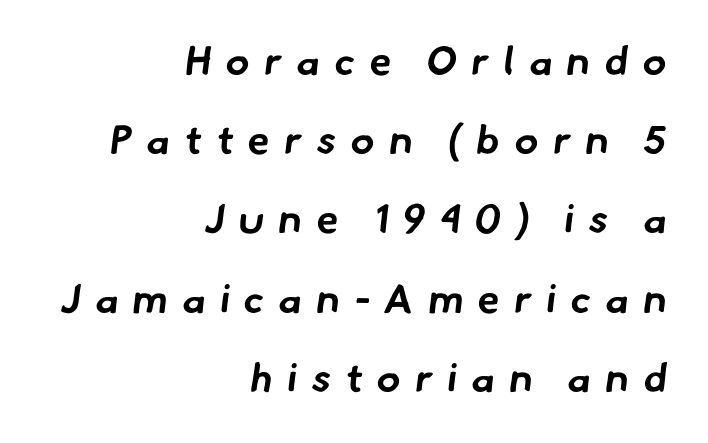
The image shows 40 px bold sans-serif type; set right-aligned, loose line spacing (1.98x), unusually wide letter spacing (+0.36 em), not underlined; low stroke contrast and a small x-height.
